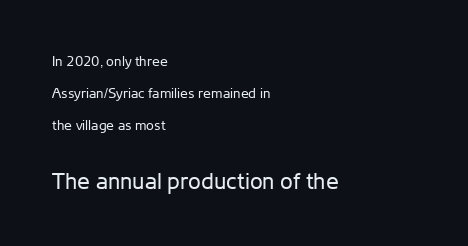
This sample uses plain, unmodified letter spacing. Does the copy run flush right? No — it runs flush left. Is there any slant? The stems are plumb. The specimen omits any rule beneath the text block's lines. The later block is typeset at a bigger size than the earlier block.
